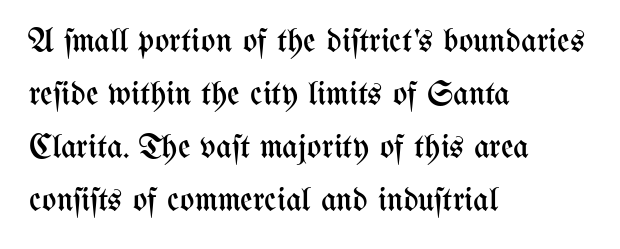
Q: Is the text bold? A: No.
Q: Is the text italic (slanted)? A: No, it is upright.
Q: Is the text underlined? A: No.
Q: How is the paragraph aligned? A: Left-aligned.
Q: Is the spacing between letters normal or unusually wide? A: Normal.
Q: Is the spacing between lines tight, normal or loose? A: Normal.
Q: Width (condensed, normal, or wide)? A: Condensed.
Q: Stroke contrast? A: Medium.
Q: x-height? A: Medium.
Q: Monospaced? A: No.
